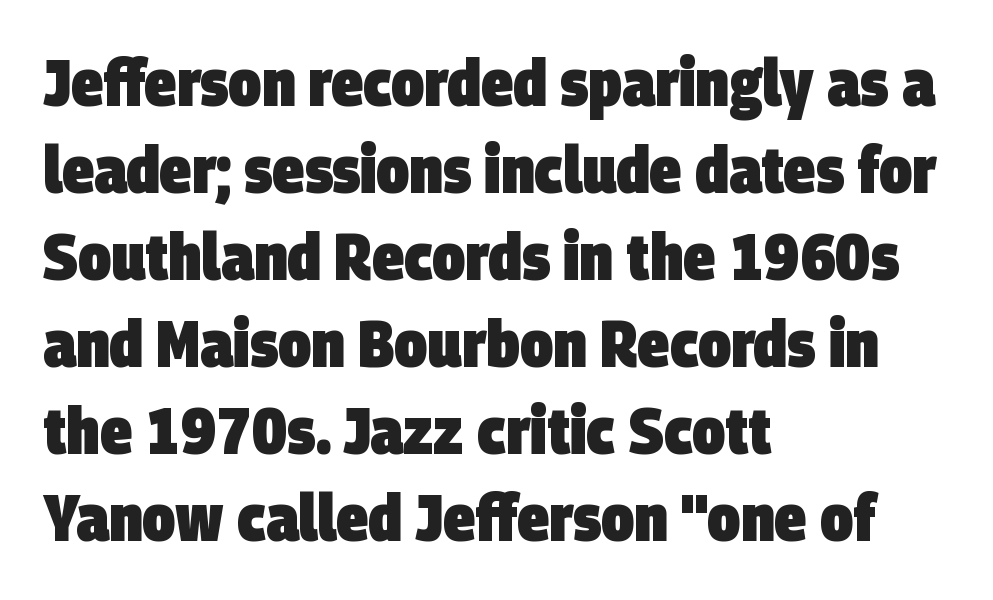
Q: Is the text bold? A: Yes.
Q: Is the typeface a serif or a sans-serif typeface? A: Sans-serif.
Q: Is the text underlined? A: No.
Q: How is the paragraph aligned? A: Left-aligned.
Q: Is the spacing between letters normal or unusually wide? A: Normal.
Q: Is the spacing between lines tight, normal or loose? A: Normal.
Q: Width (condensed, normal, or wide)? A: Condensed.
Q: Stroke contrast? A: Low.
Q: x-height? A: Large.
Q: Monospaced? A: No.
